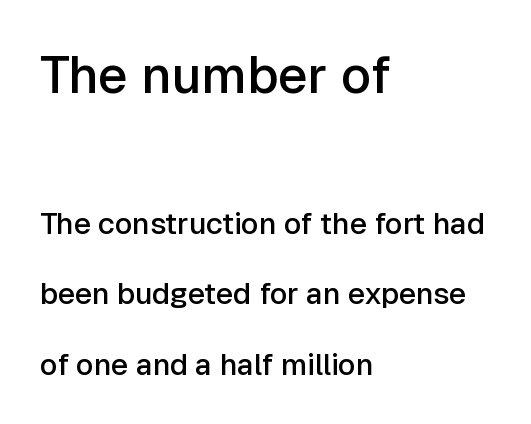
Q: Is the text bold? A: Semi-bold.
Q: Is the text italic (slanted)? A: No, it is upright.
Q: Is the typeface a serif or a sans-serif typeface? A: Sans-serif.
Q: Is the text underlined? A: No.
Q: How is the paragraph aligned? A: Left-aligned.
Q: Is the spacing between letters normal or unusually wide? A: Normal.
Q: Is the spacing between lines tight, normal or loose? A: Loose.
Q: Which block of text is set in a larger size, the first (top) or the second (bottom)? A: The first (top) one.
Q: Width (condensed, normal, or wide)? A: Normal.
Q: Stroke contrast? A: Low.
Q: x-height? A: Medium.
Q: Monospaced? A: No.
